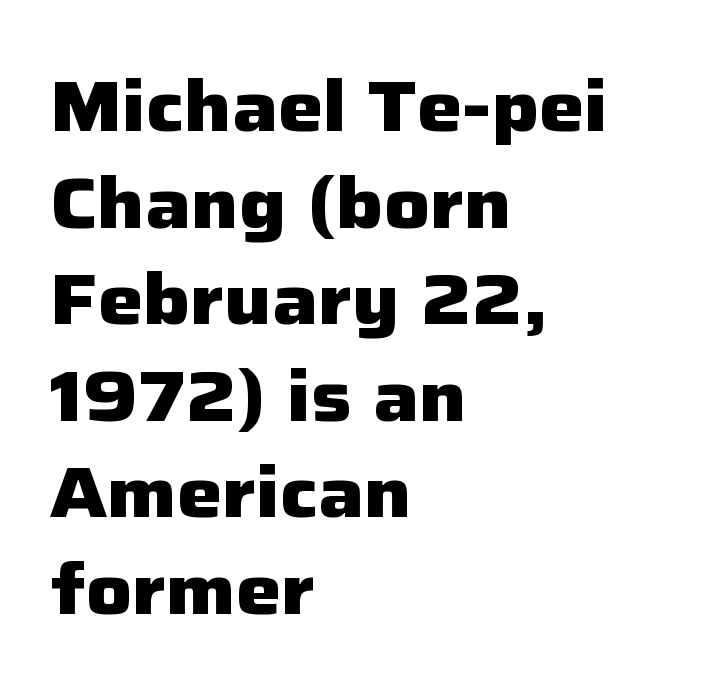
The image shows 71 px heavy sans-serif type, upright; set left-aligned, normal line spacing (1.36x), normal letter spacing, not underlined; low stroke contrast and a medium x-height.
